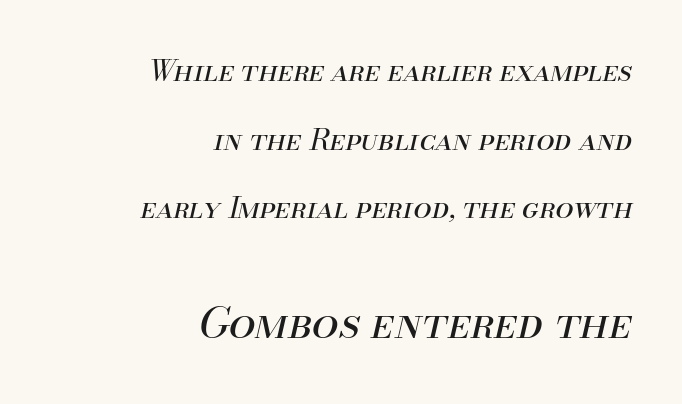
The image shows 43 px regular-weight type, italic (leaning right); set right-aligned, loose line spacing (2.37x), normal letter spacing, not underlined; the second (bottom) block is 1.48x larger; medium stroke contrast and a small x-height.
